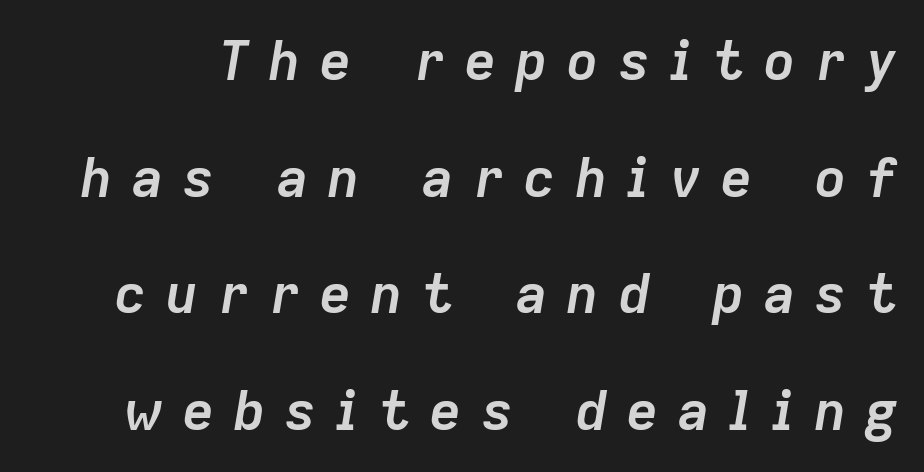
{"italic": "yes", "lean": "right", "slant_degrees": 9, "bold": "yes", "weight": "semibold", "width": "normal", "stroke_contrast": "low", "x_height": "medium", "monospaced": "no", "underline": "no", "line_spacing": "loose", "line_spacing_ratio": 2.12, "letter_spacing": "wide", "letter_spacing_em": 0.33, "glyph_px": 55}
